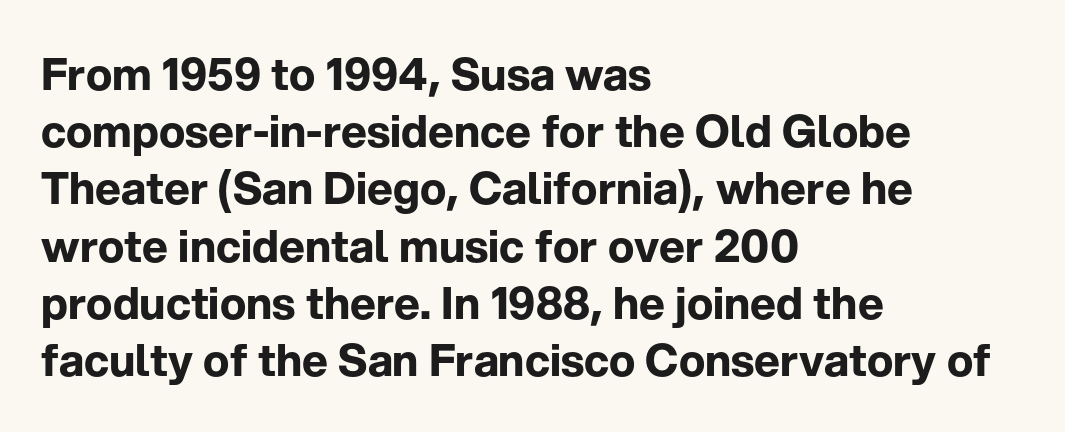
The image shows 44 px bold sans-serif type, upright; set left-aligned, normal line spacing (1.3x), normal letter spacing, not underlined; low stroke contrast and a medium x-height.
